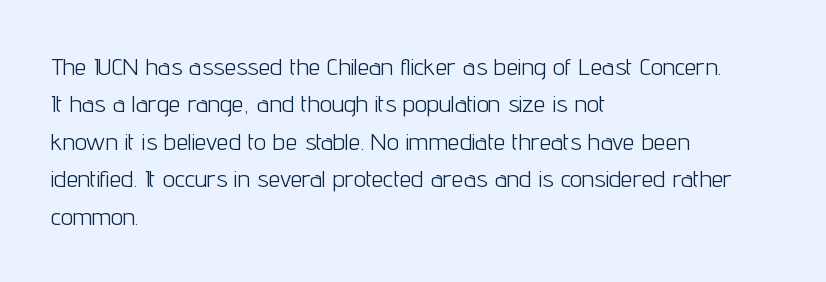
Q: Is the text bold? A: No.
Q: Is the text italic (slanted)? A: No, it is upright.
Q: Is the text underlined? A: No.
Q: How is the paragraph aligned? A: Left-aligned.
Q: Is the spacing between letters normal or unusually wide? A: Normal.
Q: Is the spacing between lines tight, normal or loose? A: Normal.
